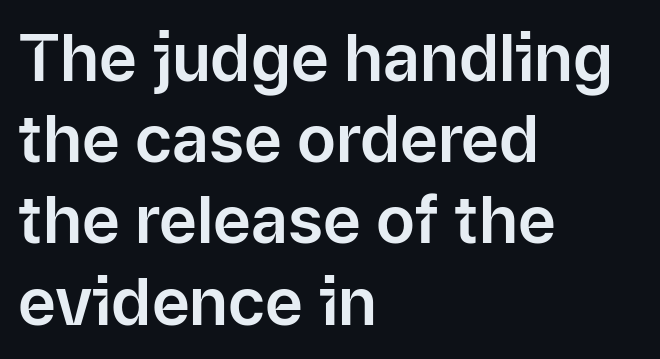
{"serif": "no", "italic": "no", "width": "normal", "stroke_contrast": "low", "x_height": "medium", "monospaced": "no", "underline": "no", "align": "left", "line_spacing": "normal", "line_spacing_ratio": 1.25, "letter_spacing": "normal", "letter_spacing_em": 0.0, "glyph_px": 65}
